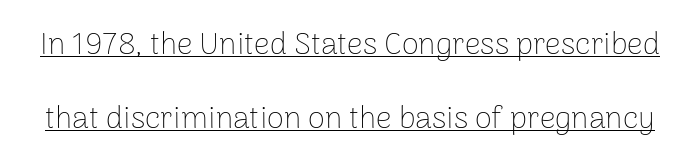
Underlined type. Designer's note — italics off, roman on. Unlike a traditional serif, this face leaves its strokes unadorned. Students, observe: this is what heavily led, spacious text looks like.
